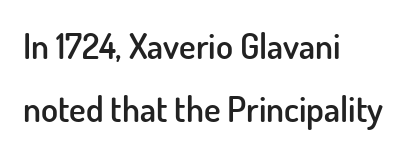
The image shows 35 px semibold sans-serif type, upright; set left-aligned, line spacing 1.81x, normal letter spacing, not underlined; low stroke contrast and a small x-height.
